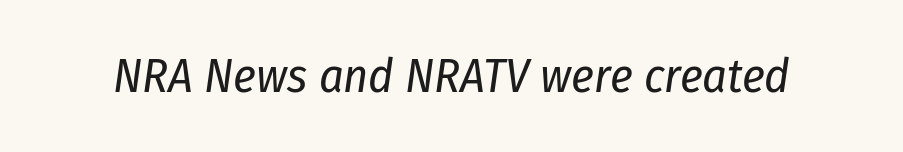
{"italic": "yes", "lean": "right", "slant_degrees": 8, "bold": "no", "weight": "regular", "width": "condensed", "stroke_contrast": "low", "x_height": "medium", "monospaced": "no", "underline": "no", "letter_spacing": "normal", "letter_spacing_em": 0.0, "glyph_px": 48}
